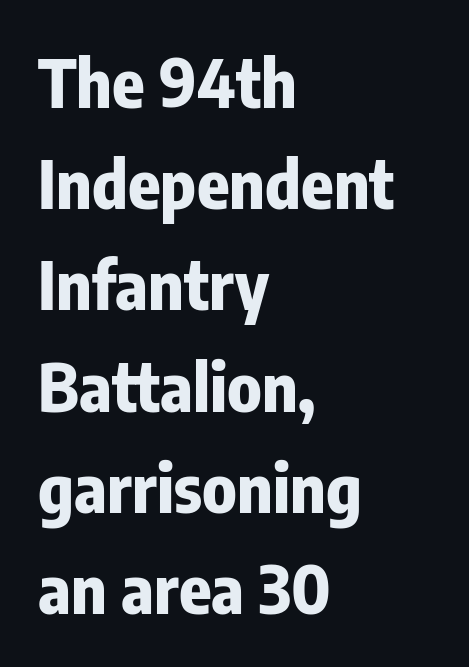
Q: Is the text bold? A: Yes.
Q: Is the text italic (slanted)? A: No, it is upright.
Q: Is the typeface a serif or a sans-serif typeface? A: Sans-serif.
Q: Is the text underlined? A: No.
Q: How is the paragraph aligned? A: Left-aligned.
Q: Is the spacing between letters normal or unusually wide? A: Normal.
Q: Is the spacing between lines tight, normal or loose? A: Normal.
Q: Width (condensed, normal, or wide)? A: Condensed.
Q: Stroke contrast? A: Low.
Q: x-height? A: Medium.
Q: Monospaced? A: No.
